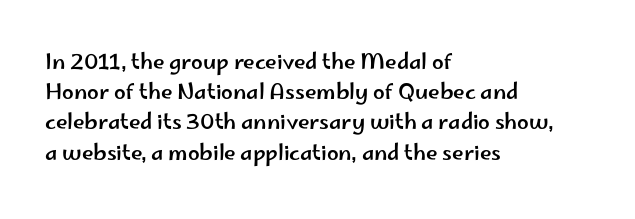
The lines sit at an ordinary, default distance from one another. In terms of posture, this sample is upright. What stands out about the letter spacing? Nothing — it is the standard amount. Leftover space on each line is placed entirely after the last word. Check the space under the baseline: it is left empty.
